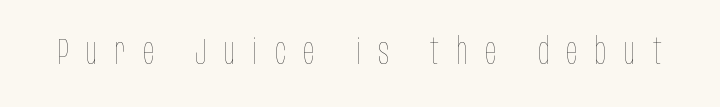
Q: Is the text bold? A: No.
Q: Is the text italic (slanted)? A: No, it is upright.
Q: Is the text underlined? A: No.
Q: Is the spacing between letters normal or unusually wide? A: Unusually wide.
Q: Width (condensed, normal, or wide)? A: Condensed.
Q: Stroke contrast? A: Low.
Q: x-height? A: Large.
Q: Monospaced? A: No.
